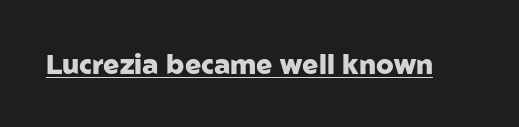
Q: Is the text bold? A: Yes.
Q: Is the text italic (slanted)? A: No, it is upright.
Q: Is the text underlined? A: Yes.
Q: Is the spacing between letters normal or unusually wide? A: Normal.
